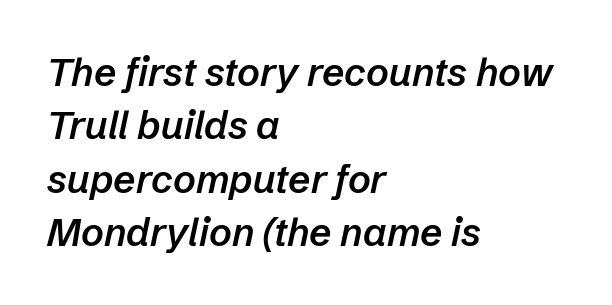
Honestly, the row spacing looks completely unremarkable. Does the lettering tilt? It does — this is italic. Character widths vary here, with narrow letters taking less room than wide ones. Spacing between characters is what you'd get straight out of the box.
